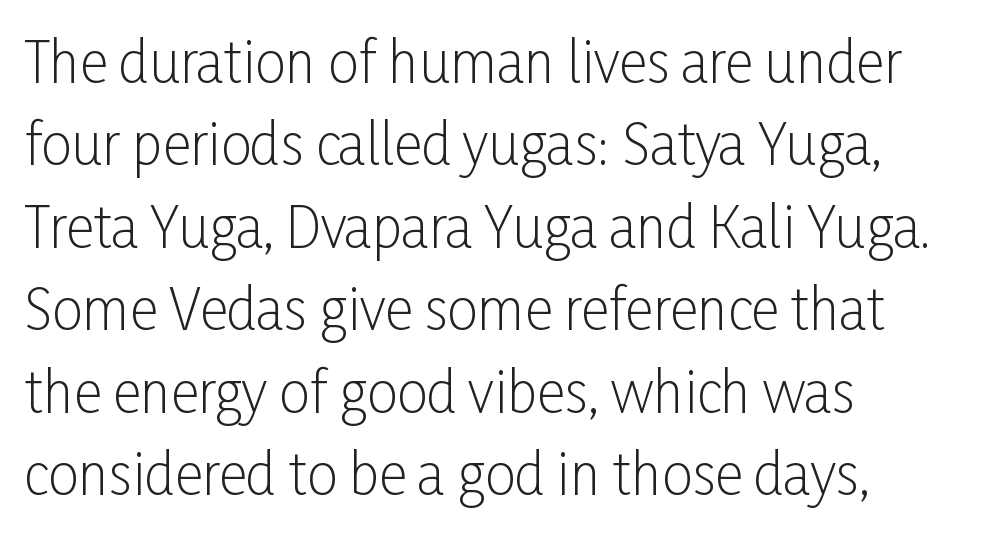
Q: Is the text bold? A: No.
Q: Is the text italic (slanted)? A: No, it is upright.
Q: Is the typeface a serif or a sans-serif typeface? A: Sans-serif.
Q: Is the text underlined? A: No.
Q: How is the paragraph aligned? A: Left-aligned.
Q: Is the spacing between letters normal or unusually wide? A: Normal.
Q: Is the spacing between lines tight, normal or loose? A: Normal.
Q: Width (condensed, normal, or wide)? A: Condensed.
Q: Stroke contrast? A: Low.
Q: x-height? A: Medium.
Q: Monospaced? A: No.
